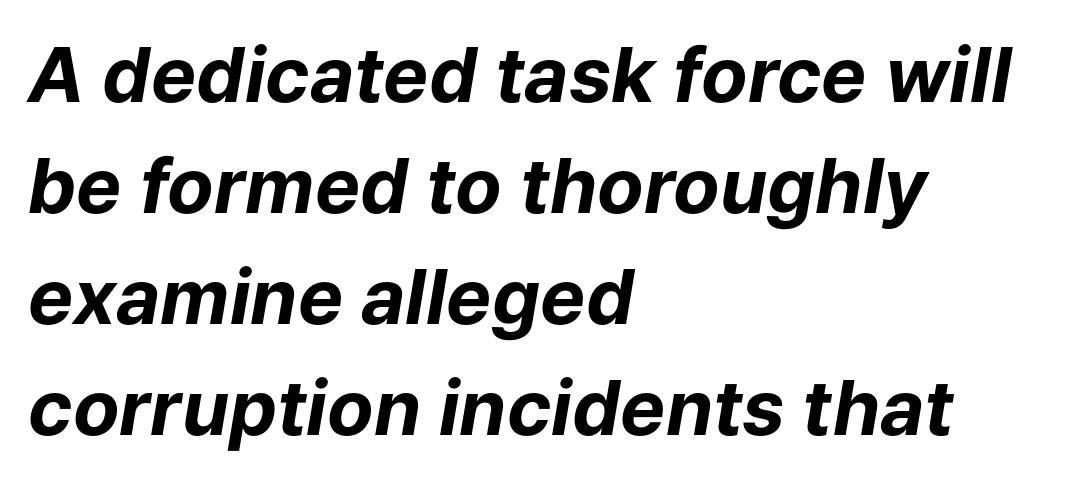
{"italic": "yes", "lean": "right", "slant_degrees": 9, "bold": "yes", "weight": "bold", "width": "normal", "stroke_contrast": "low", "x_height": "medium", "monospaced": "no", "underline": "no", "align": "left", "line_spacing": "normal", "line_spacing_ratio": 1.46, "letter_spacing": "normal", "letter_spacing_em": 0.0, "glyph_px": 76}
